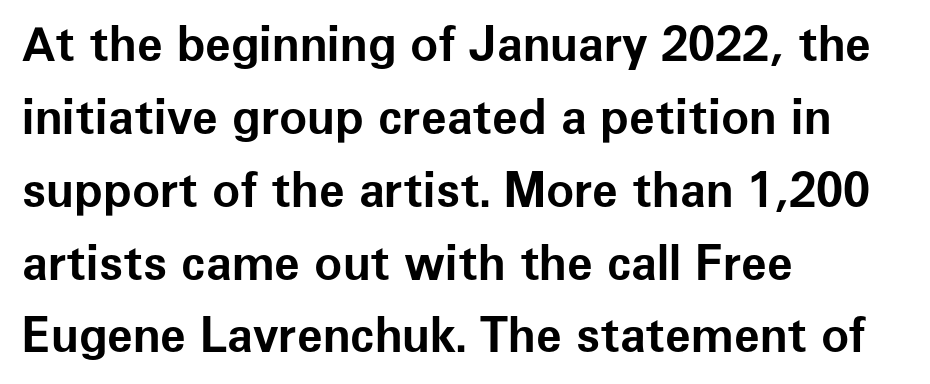
{"serif": "no", "italic": "no", "bold": "yes", "weight": "bold", "width": "normal", "stroke_contrast": "low", "x_height": "medium", "monospaced": "no", "underline": "no", "align": "left", "line_spacing": "normal", "line_spacing_ratio": 1.55, "letter_spacing": "normal", "letter_spacing_em": 0.0, "glyph_px": 47}
